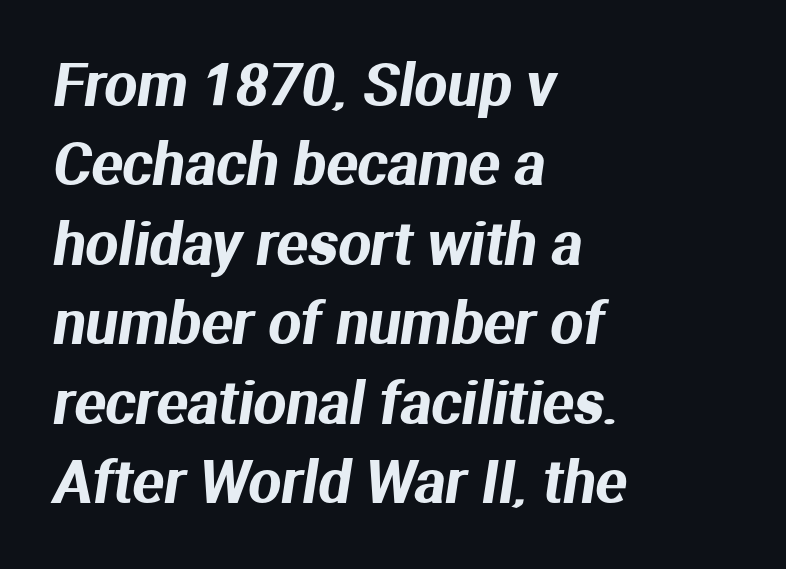
Just letters on the line, the space beneath them empty. Looks like regular typesetting: each glyph gets only the width it needs. Notice how the passage keeps a crisp vertical edge on the left only. A sans-serif font was chosen for this passage. Look at the tracking — it's just the regular setting, nothing added.
